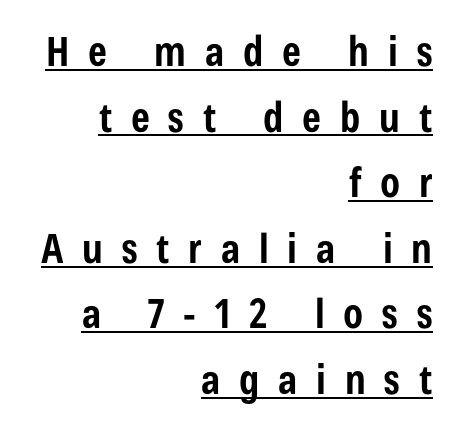
{"serif": "no", "italic": "no", "bold": "yes", "weight": "bold", "width": "condensed", "stroke_contrast": "low", "x_height": "medium", "monospaced": "no", "underline": "yes", "align": "right", "line_spacing": "normal", "line_spacing_ratio": 1.64, "letter_spacing": "wide", "letter_spacing_em": 0.47, "glyph_px": 40}
